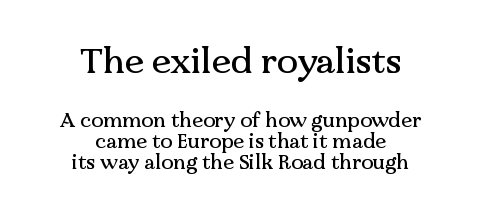
Q: Is the text italic (slanted)? A: No, it is upright.
Q: Is the typeface a serif or a sans-serif typeface? A: Serif.
Q: Is the text underlined? A: No.
Q: How is the paragraph aligned? A: Centered.
Q: Is the spacing between letters normal or unusually wide? A: Normal.
Q: Is the spacing between lines tight, normal or loose? A: Tight.
Q: Which block of text is set in a larger size, the first (top) or the second (bottom)? A: The first (top) one.
Q: Width (condensed, normal, or wide)? A: Normal.
Q: Stroke contrast? A: Medium.
Q: x-height? A: Medium.
Q: Monospaced? A: No.
